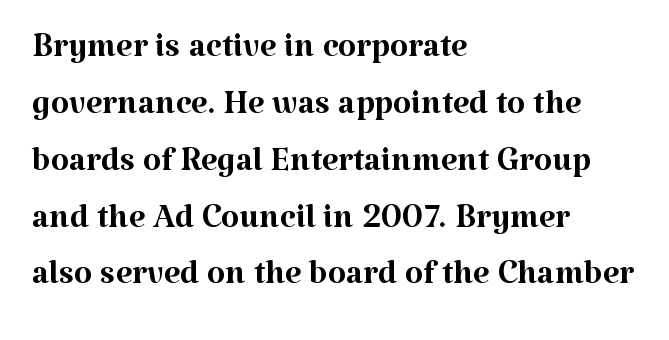
Q: Is the text bold? A: No.
Q: Is the text italic (slanted)? A: No, it is upright.
Q: Is the typeface a serif or a sans-serif typeface? A: Serif.
Q: Is the text underlined? A: No.
Q: How is the paragraph aligned? A: Left-aligned.
Q: Is the spacing between letters normal or unusually wide? A: Normal.
Q: Width (condensed, normal, or wide)? A: Normal.
Q: Stroke contrast? A: Medium.
Q: x-height? A: Medium.
Q: Monospaced? A: No.
